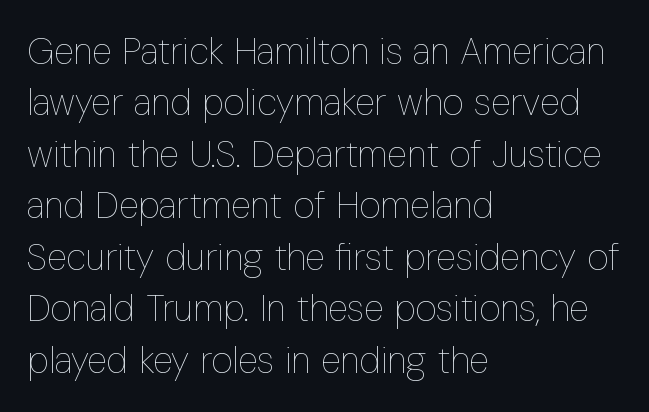
The letterforms sit shoulder to shoulder at normal distance. Does the lettering tilt? It doesn't — this is upright. Weight: in the light-to-regular range. Lines of text with bare space underneath. The letters advance in unequal steps, a hallmark of proportional type. Students, observe: this is what conventionally led text looks like.
